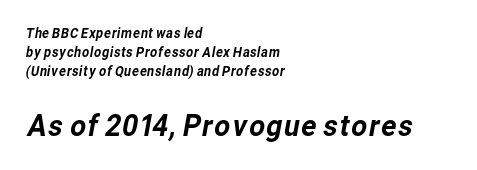
Q: Is the typeface a serif or a sans-serif typeface? A: Sans-serif.
Q: Is the text underlined? A: No.
Q: How is the paragraph aligned? A: Left-aligned.
Q: Is the spacing between letters normal or unusually wide? A: Normal.
Q: Is the spacing between lines tight, normal or loose? A: Normal.
Q: Which block of text is set in a larger size, the first (top) or the second (bottom)? A: The second (bottom) one.
Q: Width (condensed, normal, or wide)? A: Normal.
Q: Stroke contrast? A: Low.
Q: x-height? A: Medium.
Q: Monospaced? A: No.
